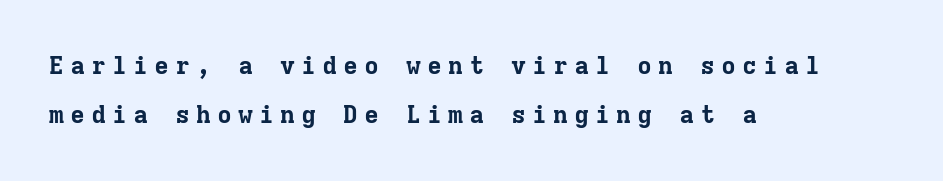
The image shows 25 px bold type, upright; set left-aligned, loose line spacing (1.97x), unusually wide letter spacing (+0.24 em), not underlined.
